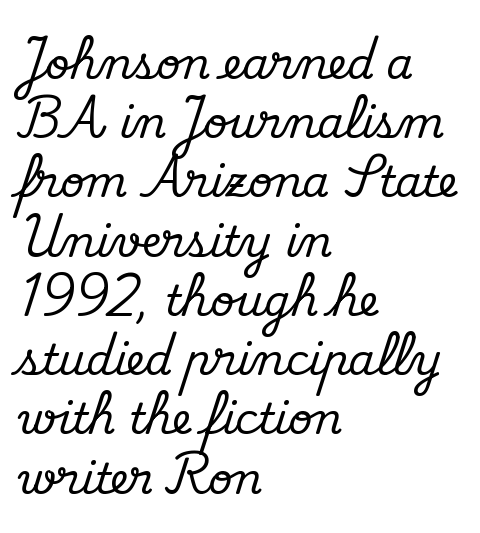
{"serif": "yes", "width": "normal", "stroke_contrast": "medium", "x_height": "small", "monospaced": "no", "underline": "no", "align": "left", "line_spacing": "normal", "line_spacing_ratio": 1.41, "letter_spacing": "normal", "letter_spacing_em": 0.0, "glyph_px": 42}
